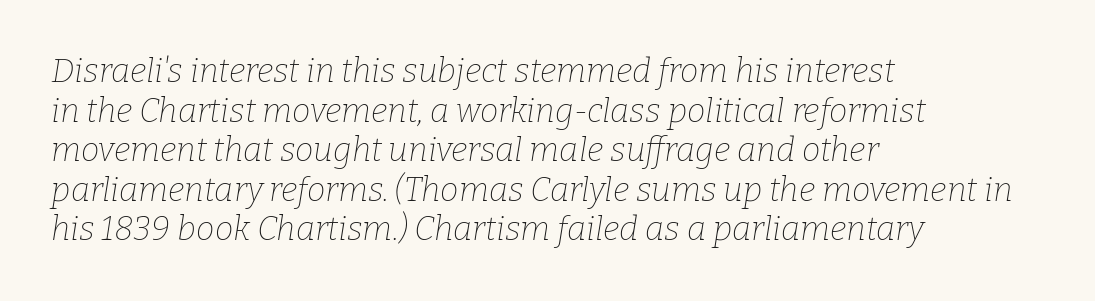
The image shows 33 px thin serif type, italic (leaning right); set left-aligned, line spacing 1.2x, normal letter spacing, not underlined; low stroke contrast and a medium x-height.
